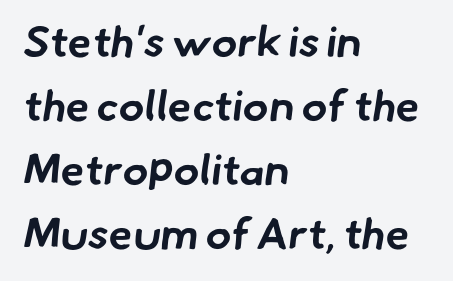
The image shows 43 px bold sans-serif type; set left-aligned, normal line spacing (1.49x), normal letter spacing, not underlined; low stroke contrast and a small x-height.
